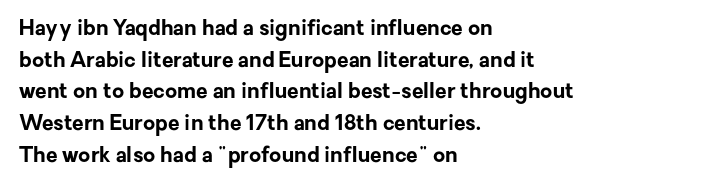
This is roman type, the default non-slanted kind. Observe the ordinary spacing: letters are neighbours, not strangers. The space between consecutive lines is moderate. Leftover space on each line is placed entirely after the last word. The string is rendered with underlining switched off. What weight is shown? A full bold with thick strokes.
